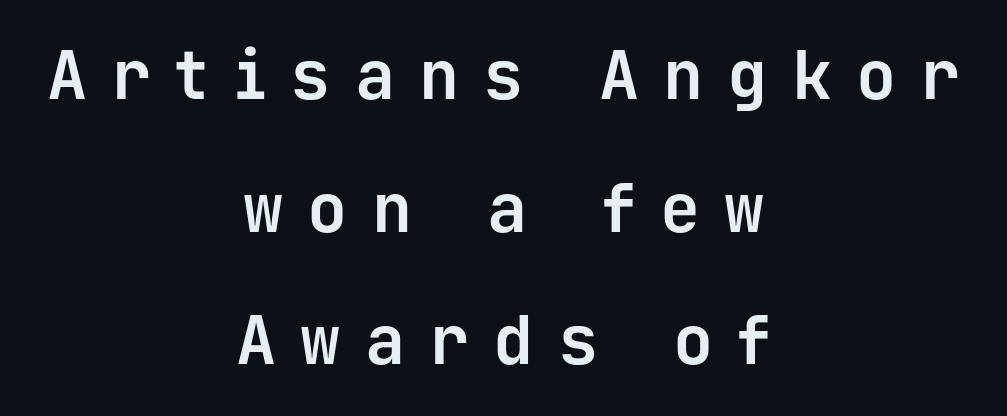
Unlike italic type, these characters show no tilt at all. I'd call this a sans setting — the letters go barefoot. The rendering uses typewriter-style spacing with identical character cells. Line starts and ends both wander, symmetrically. Leading is clearly above the norm, producing a sparse column. Does the weight exceed regular? Yes, all the way to bold.
